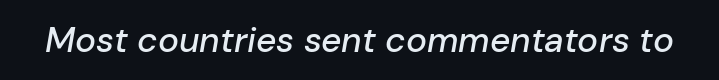
The image shows 35 px text type, italic (leaning right); set normal letter spacing, not underlined; low stroke contrast and a medium x-height.
